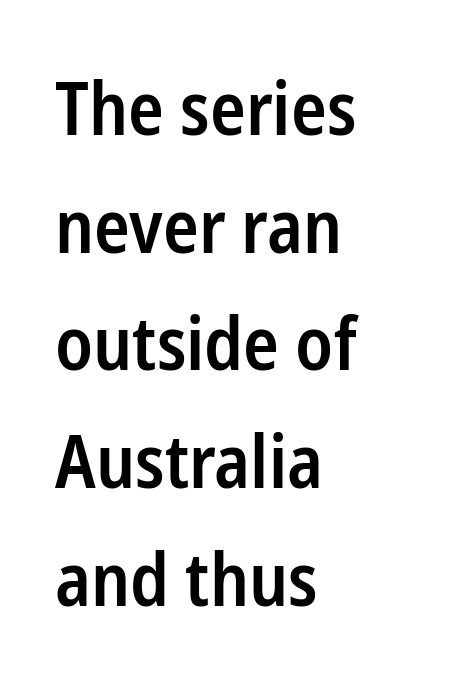
Stroke terminals: plain, sans-serif. Underline: absent. Is this a fixed-width face? No — the glyphs have proportional, varying widths. Vertically, the passage feels balanced, rows spaced as you'd expect. Here the glyphs are tracked normally, forming tight word shapes.
